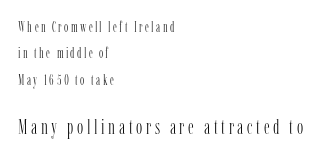
Q: Is the text bold? A: No.
Q: Is the text italic (slanted)? A: No, it is upright.
Q: Is the text underlined? A: No.
Q: How is the paragraph aligned? A: Left-aligned.
Q: Which block of text is set in a larger size, the first (top) or the second (bottom)? A: The second (bottom) one.
